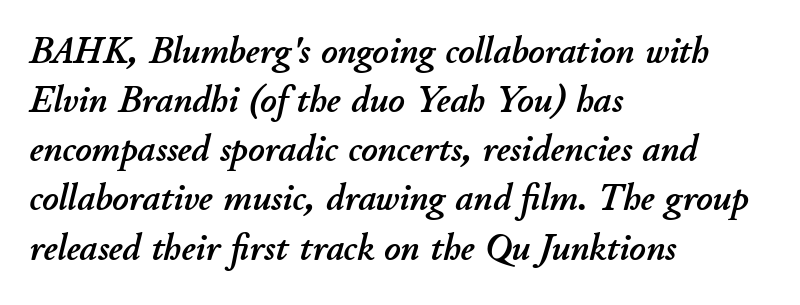
Q: Is the text italic (slanted)? A: Yes, it leans right by about 11 degrees.
Q: Is the text underlined? A: No.
Q: How is the paragraph aligned? A: Left-aligned.
Q: Is the spacing between letters normal or unusually wide? A: Normal.
Q: Is the spacing between lines tight, normal or loose? A: Normal.
Q: Width (condensed, normal, or wide)? A: Normal.
Q: Stroke contrast? A: Low.
Q: x-height? A: Small.
Q: Monospaced? A: No.
